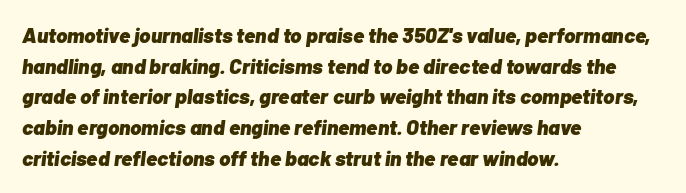
{"italic": "yes", "lean": "right", "slant_degrees": 7, "bold": "yes", "underline": "no", "align": "left", "line_spacing": "normal", "line_spacing_ratio": 1.46, "letter_spacing": "normal", "letter_spacing_em": 0.0, "glyph_px": 21}
